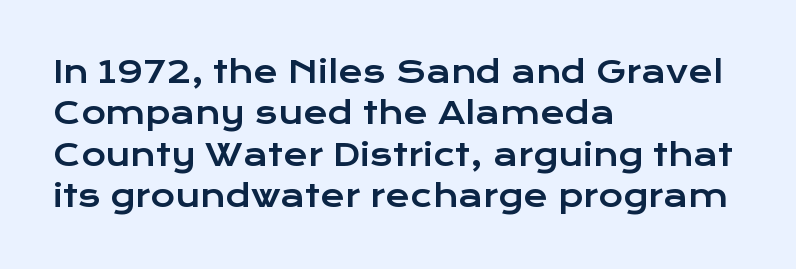
Q: Is the text italic (slanted)? A: No, it is upright.
Q: Is the typeface a serif or a sans-serif typeface? A: Sans-serif.
Q: Is the text underlined? A: No.
Q: How is the paragraph aligned? A: Left-aligned.
Q: Is the spacing between letters normal or unusually wide? A: Normal.
Q: Is the spacing between lines tight, normal or loose? A: Normal.
Q: Width (condensed, normal, or wide)? A: Wide.
Q: Stroke contrast? A: Low.
Q: x-height? A: Medium.
Q: Monospaced? A: No.
